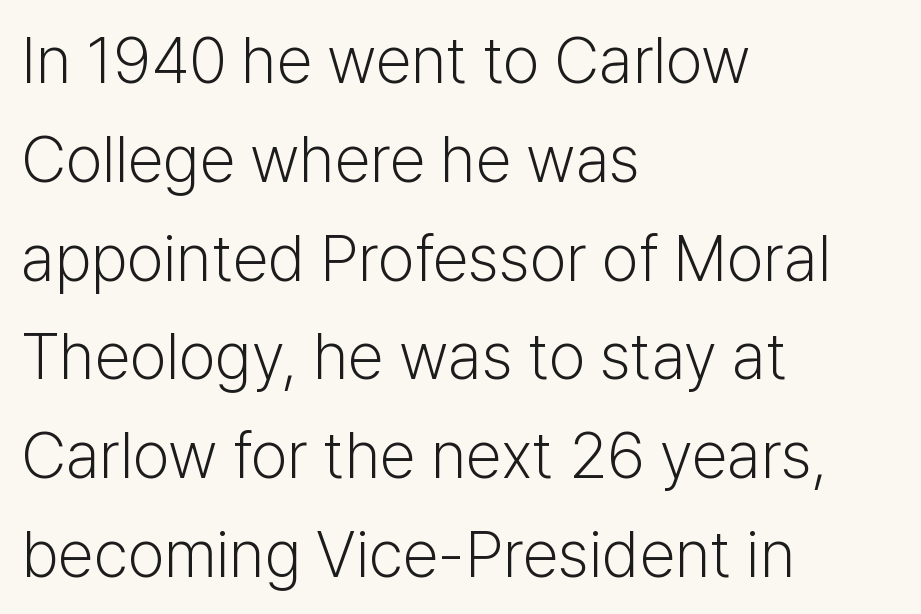
{"serif": "no", "italic": "no", "bold": "no", "weight": "light", "width": "normal", "stroke_contrast": "low", "x_height": "medium", "monospaced": "no", "underline": "no", "align": "left", "line_spacing": "normal", "line_spacing_ratio": 1.52, "letter_spacing": "normal", "letter_spacing_em": 0.0, "glyph_px": 65}
